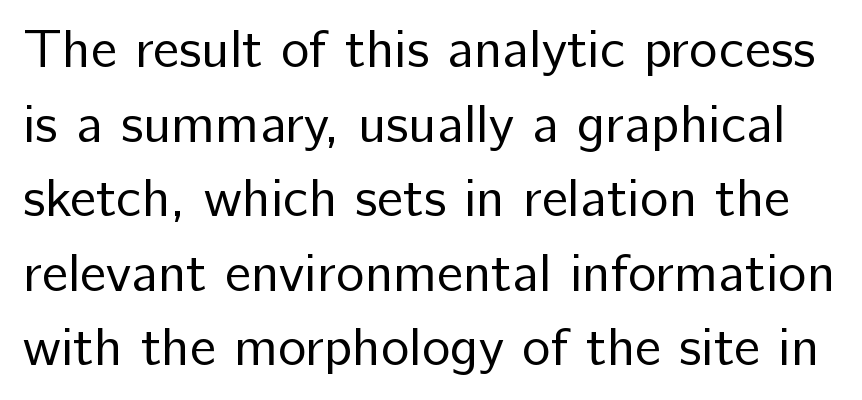
The baseline area is clear. Character widths vary here, with narrow letters taking less room than wide ones. A typesetter would mark this as roman, not italic. Leading: standard.
